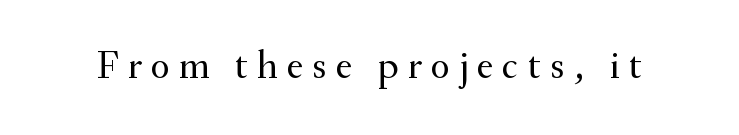
{"serif": "yes", "italic": "no", "bold": "no", "weight": "regular", "width": "normal", "stroke_contrast": "medium", "x_height": "small", "monospaced": "no", "underline": "no", "letter_spacing": "wide", "letter_spacing_em": 0.22, "glyph_px": 40}
